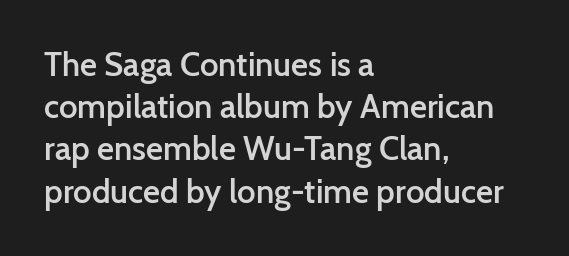
The type is set solid horizontally, with unmodified tracking. Vertically, the passage feels balanced, rows spaced as you'd expect. Anything drawn beneath the words? Only blank space. In terms of posture, this sample is upright. The rag falls on the right side of this text block.
